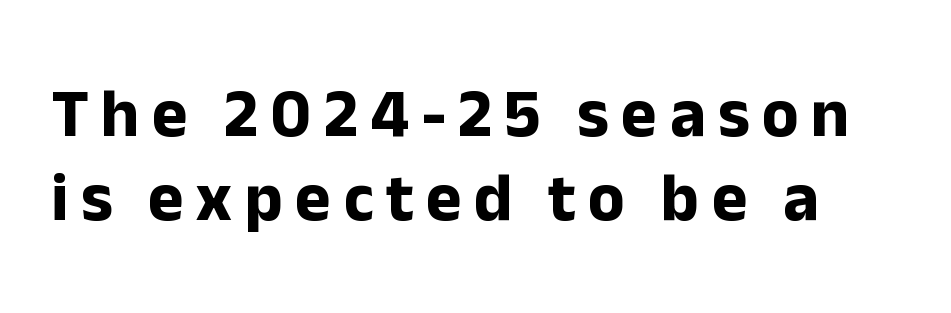
The image shows 68 px bold sans-serif type, upright; set line spacing 1.23x, not underlined; low stroke contrast and a medium x-height.
